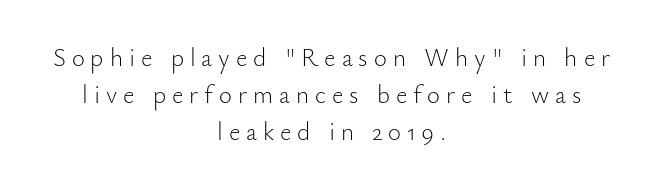
{"italic": "no", "bold": "no", "underline": "no", "align": "center", "line_spacing": "normal", "line_spacing_ratio": 1.49, "letter_spacing": "wide", "letter_spacing_em": 0.24, "glyph_px": 25}
